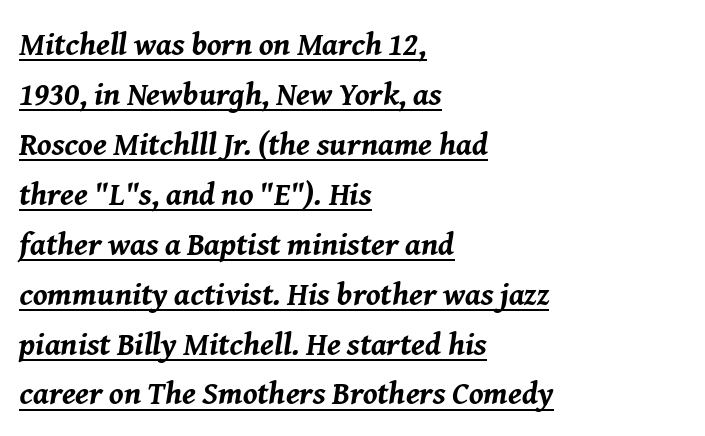
The image shows 32 px bold type, italic (leaning right); set left-aligned, normal line spacing (1.56x), normal letter spacing, underlined; medium stroke contrast and a medium x-height.
